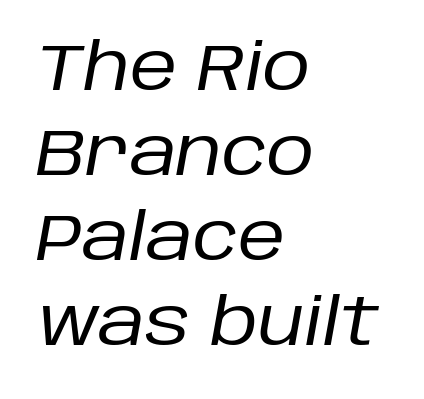
{"italic": "yes", "lean": "right", "slant_degrees": 10, "bold": "no", "weight": "regular", "width": "normal", "stroke_contrast": "low", "x_height": "large", "monospaced": "no", "underline": "no", "align": "left", "line_spacing": "normal", "line_spacing_ratio": 1.29, "letter_spacing": "normal", "letter_spacing_em": 0.0, "glyph_px": 66}
